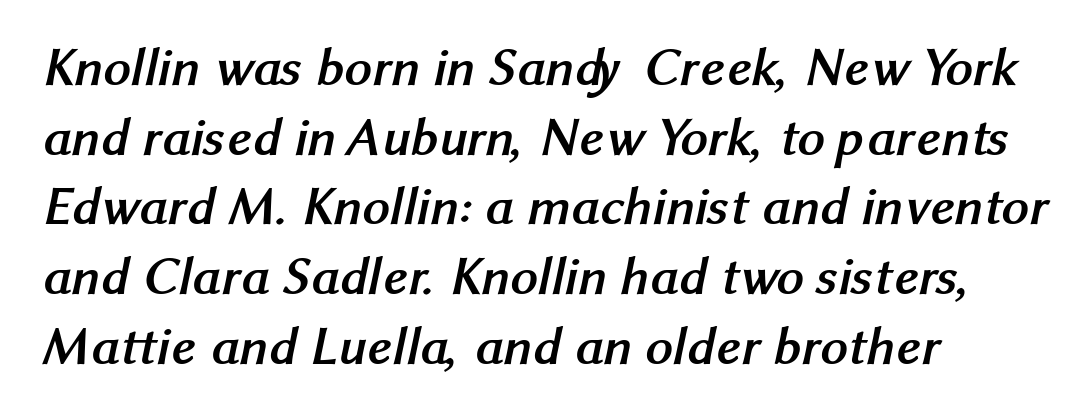
The image shows 54 px semibold sans-serif type; set left-aligned, normal line spacing (1.29x), normal letter spacing, not underlined; medium stroke contrast and a medium x-height.
